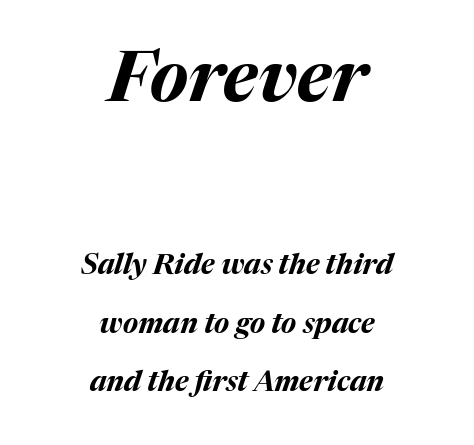
You'd pick this weight for a headline — it's a proper bold. Characters are canted at an angle relative to the baseline's perpendicular. The letterforms sit shoulder to shoulder at normal distance. The area under the type is left untouched.
